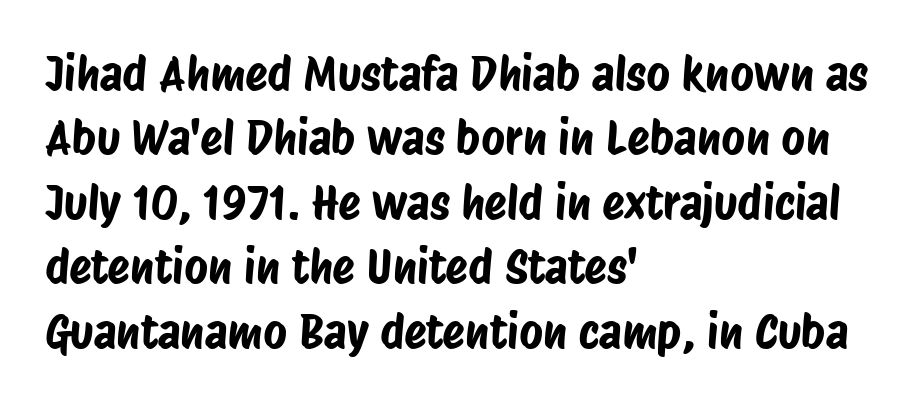
{"serif": "no", "width": "condensed", "stroke_contrast": "low", "x_height": "large", "monospaced": "no", "underline": "no", "align": "left", "line_spacing": "normal", "line_spacing_ratio": 1.4, "letter_spacing": "normal", "letter_spacing_em": 0.0, "glyph_px": 46}
